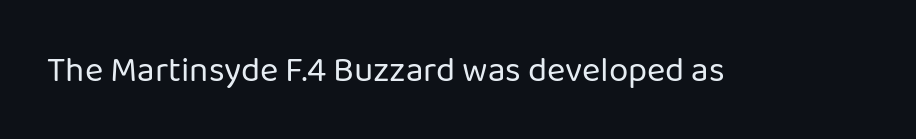
The image shows 35 px regular-weight sans-serif type, upright; set normal letter spacing, not underlined; low stroke contrast and a medium x-height.
